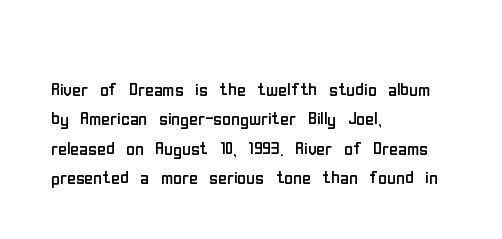
{"italic": "no", "bold": "no", "underline": "no", "align": "left", "line_spacing_ratio": 1.22, "letter_spacing": "normal", "letter_spacing_em": 0.0, "glyph_px": 24}
